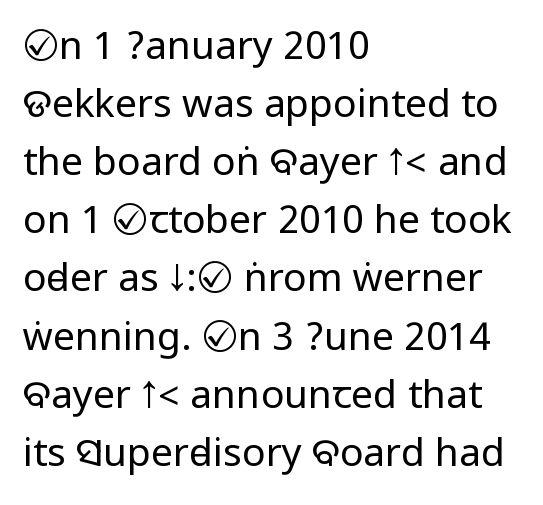
{"serif": "no", "italic": "no", "bold": "no", "weight": "regular", "width": "condensed", "stroke_contrast": "low", "underline": "no", "align": "left", "line_spacing": "normal", "line_spacing_ratio": 1.49, "letter_spacing": "normal", "letter_spacing_em": 0.0, "glyph_px": 39}
